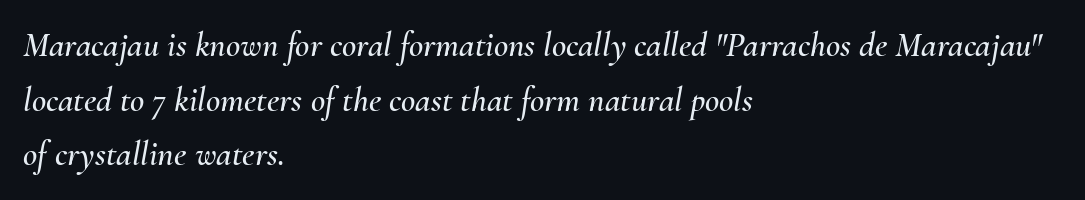
{"italic": "yes", "lean": "right", "slant_degrees": 10, "width": "normal", "stroke_contrast": "medium", "x_height": "small", "monospaced": "no", "underline": "no", "align": "left", "line_spacing": "normal", "line_spacing_ratio": 1.56, "letter_spacing": "normal", "letter_spacing_em": 0.0, "glyph_px": 35}
